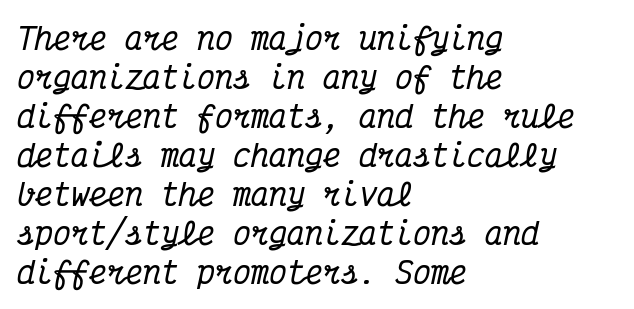
Q: Is the text italic (slanted)? A: Yes, it leans right by about 12 degrees.
Q: Is the typeface a serif or a sans-serif typeface? A: Serif.
Q: Is the text underlined? A: No.
Q: How is the paragraph aligned? A: Left-aligned.
Q: Is the spacing between letters normal or unusually wide? A: Normal.
Q: Is the spacing between lines tight, normal or loose? A: Normal.
Q: Width (condensed, normal, or wide)? A: Condensed.
Q: Stroke contrast? A: Medium.
Q: x-height? A: Medium.
Q: Monospaced? A: Yes.
